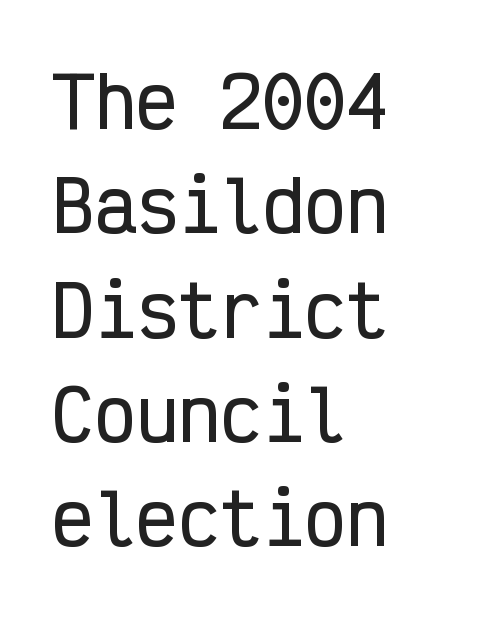
The image shows 70 px condensed sans-serif type, upright, monospaced; set left-aligned, normal line spacing (1.49x), normal letter spacing, not underlined; low stroke contrast and a medium x-height.
